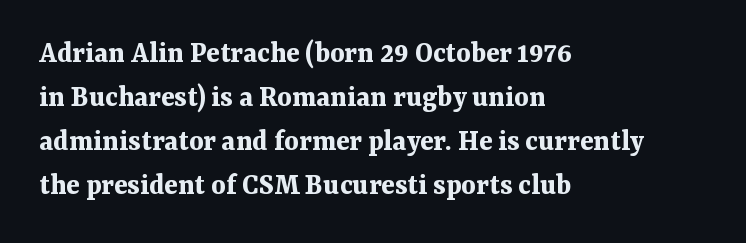
The image shows 31 px bold serif type, upright; set left-aligned, normal line spacing (1.42x), normal letter spacing, not underlined; medium stroke contrast and a medium x-height.
